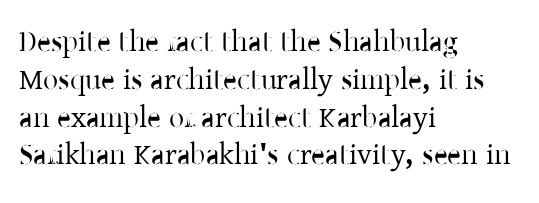
{"serif": "yes", "italic": "no", "width": "normal", "stroke_contrast": "low", "x_height": "medium", "monospaced": "no", "underline": "no", "align": "left", "line_spacing": "normal", "line_spacing_ratio": 1.26, "letter_spacing": "normal", "letter_spacing_em": 0.0, "glyph_px": 30}
